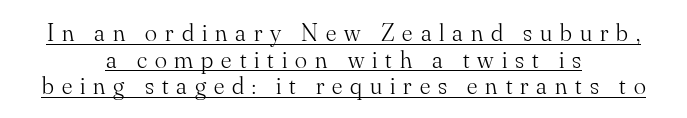
Q: Is the text bold? A: No.
Q: Is the text italic (slanted)? A: No, it is upright.
Q: Is the text underlined? A: Yes.
Q: How is the paragraph aligned? A: Centered.
Q: Is the spacing between letters normal or unusually wide? A: Unusually wide.
Q: Is the spacing between lines tight, normal or loose? A: Tight.
